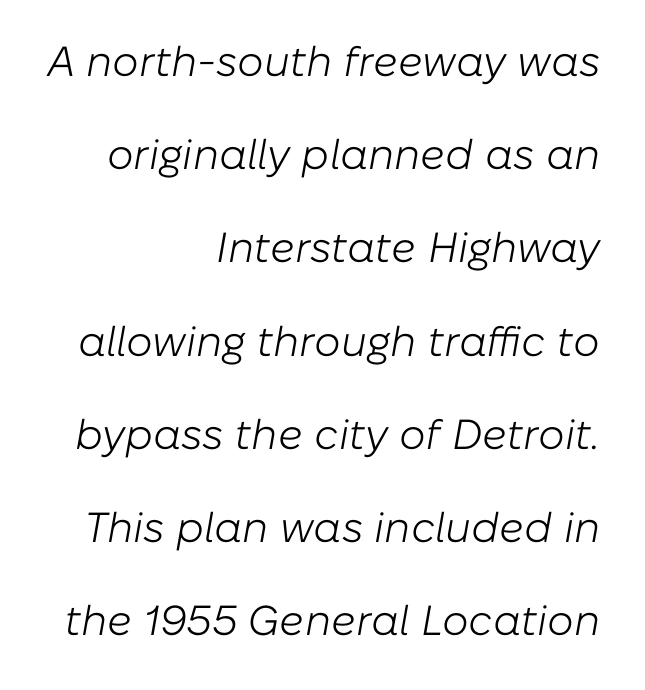
Q: Is the text bold? A: No.
Q: Is the text italic (slanted)? A: Yes, it leans right by about 10 degrees.
Q: Is the text underlined? A: No.
Q: How is the paragraph aligned? A: Right-aligned.
Q: Is the spacing between letters normal or unusually wide? A: Normal.
Q: Is the spacing between lines tight, normal or loose? A: Loose.
Q: Width (condensed, normal, or wide)? A: Normal.
Q: Stroke contrast? A: Low.
Q: x-height? A: Medium.
Q: Monospaced? A: No.
